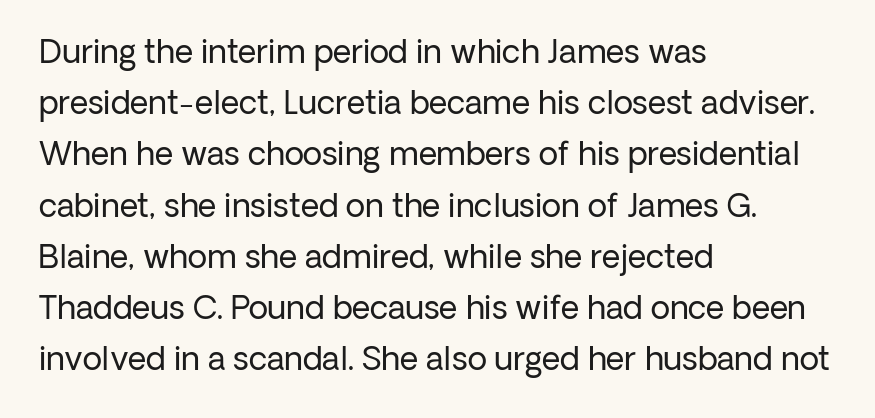
{"serif": "no", "italic": "no", "bold": "no", "weight": "regular", "width": "normal", "stroke_contrast": "low", "x_height": "medium", "monospaced": "no", "underline": "no", "align": "left", "line_spacing": "normal", "line_spacing_ratio": 1.6, "letter_spacing": "normal", "letter_spacing_em": 0.0, "glyph_px": 32}
